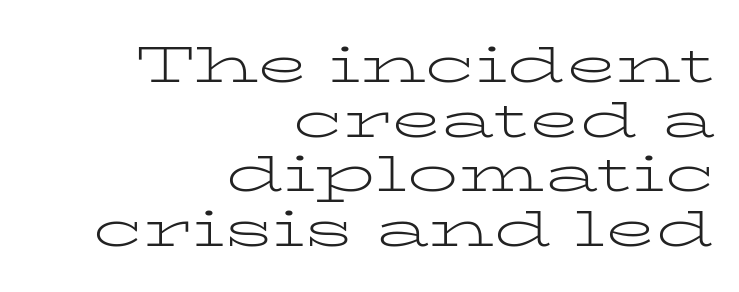
Q: Is the text bold? A: No.
Q: Is the text italic (slanted)? A: No, it is upright.
Q: Is the typeface a serif or a sans-serif typeface? A: Serif.
Q: Is the text underlined? A: No.
Q: How is the paragraph aligned? A: Right-aligned.
Q: Is the spacing between letters normal or unusually wide? A: Normal.
Q: Is the spacing between lines tight, normal or loose? A: Tight.
Q: Width (condensed, normal, or wide)? A: Wide.
Q: Stroke contrast? A: Low.
Q: x-height? A: Medium.
Q: Monospaced? A: No.
